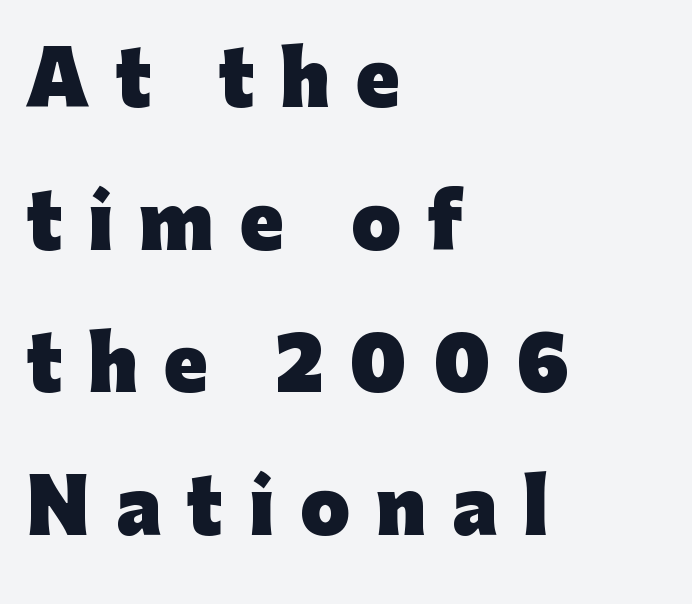
{"serif": "no", "italic": "no", "bold": "yes", "weight": "heavy", "width": "normal", "stroke_contrast": "low", "x_height": "medium", "monospaced": "no", "underline": "no", "align": "left", "line_spacing": "loose", "line_spacing_ratio": 1.98, "letter_spacing": "wide", "letter_spacing_em": 0.36, "glyph_px": 72}
